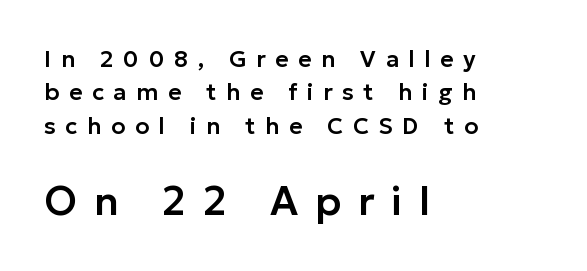
{"serif": "no", "italic": "no", "width": "normal", "stroke_contrast": "low", "x_height": "medium", "monospaced": "no", "underline": "no", "align": "left", "line_spacing": "normal", "line_spacing_ratio": 1.45, "letter_spacing": "wide", "letter_spacing_em": 0.42, "larger_block": "second", "size_ratio": 1.74, "glyph_px": 40}
